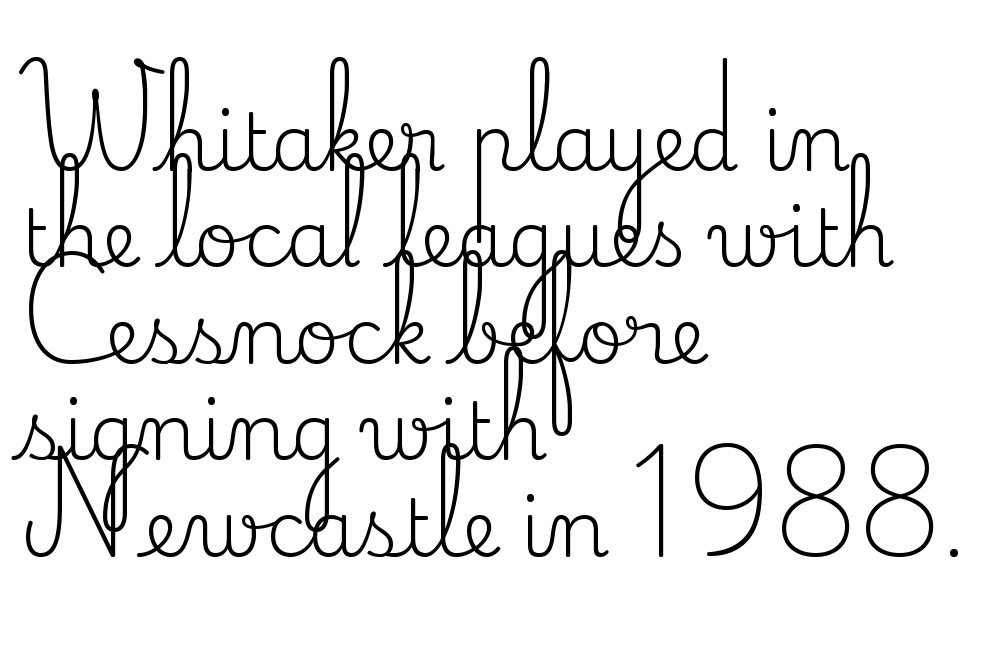
Q: Is the text bold? A: No.
Q: Is the text italic (slanted)? A: No, it is upright.
Q: Is the typeface a serif or a sans-serif typeface? A: Serif.
Q: Is the text underlined? A: No.
Q: How is the paragraph aligned? A: Left-aligned.
Q: Is the spacing between letters normal or unusually wide? A: Normal.
Q: Width (condensed, normal, or wide)? A: Normal.
Q: Stroke contrast? A: Medium.
Q: x-height? A: Small.
Q: Monospaced? A: No.
